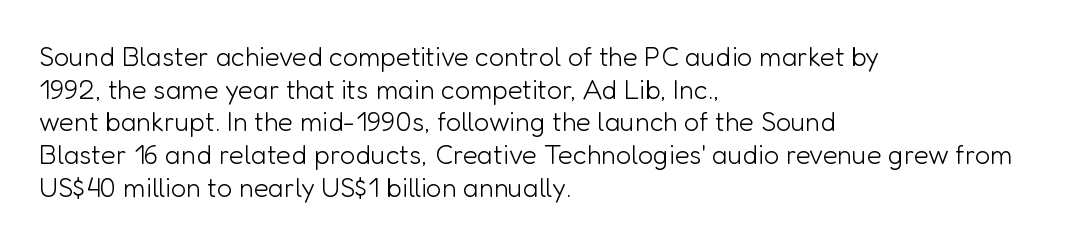
Q: Is the text bold? A: No.
Q: Is the text italic (slanted)? A: No, it is upright.
Q: Is the text underlined? A: No.
Q: How is the paragraph aligned? A: Left-aligned.
Q: Is the spacing between letters normal or unusually wide? A: Normal.
